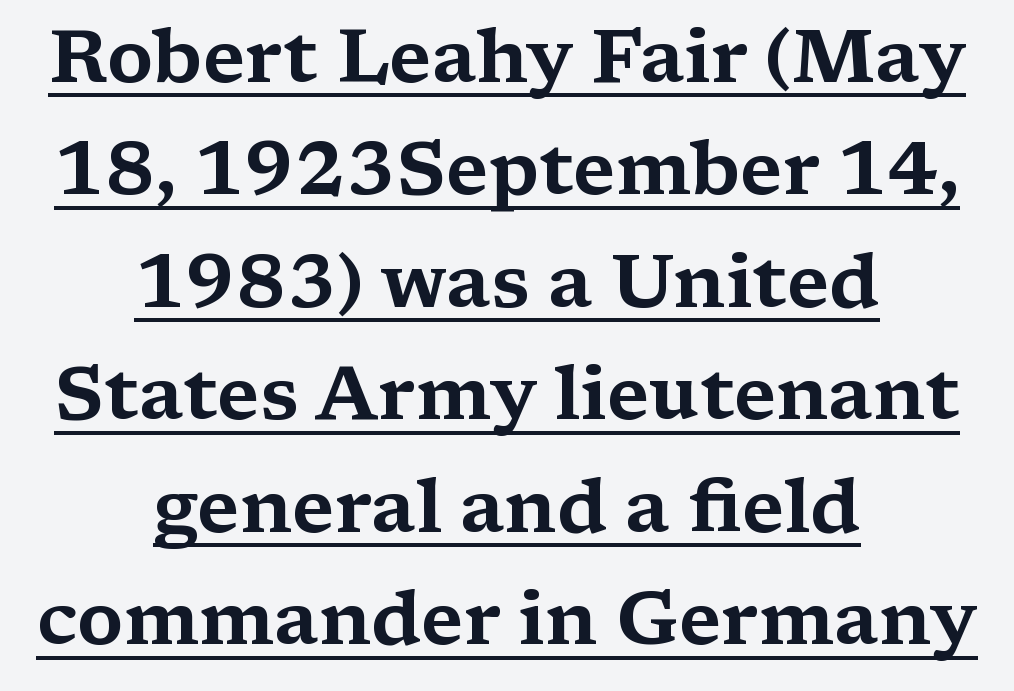
Q: Is the text italic (slanted)? A: No, it is upright.
Q: Is the typeface a serif or a sans-serif typeface? A: Serif.
Q: Is the text underlined? A: Yes.
Q: How is the paragraph aligned? A: Centered.
Q: Is the spacing between letters normal or unusually wide? A: Normal.
Q: Is the spacing between lines tight, normal or loose? A: Normal.
Q: Width (condensed, normal, or wide)? A: Wide.
Q: Stroke contrast? A: Medium.
Q: x-height? A: Medium.
Q: Monospaced? A: No.
